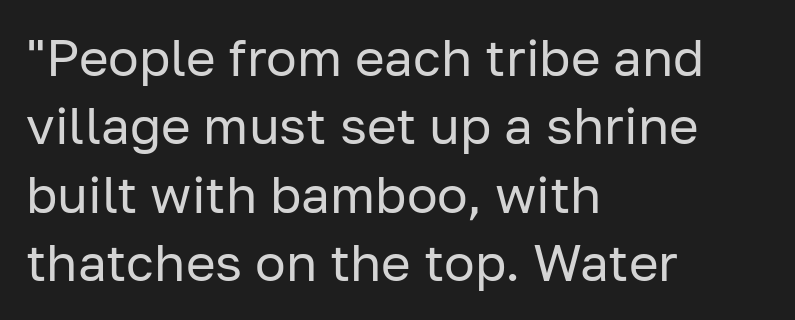
The image shows 51 px regular-weight sans-serif type, upright; set left-aligned, normal line spacing (1.34x), normal letter spacing, not underlined; low stroke contrast and a medium x-height.
